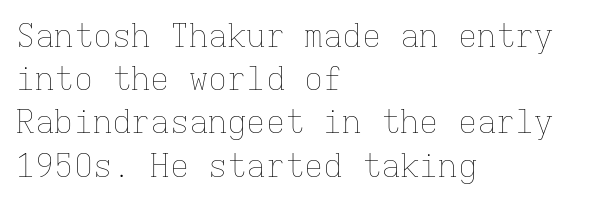
Stroke mass is kept to a normal reading level or below. No extra tracking has been applied to these lines. The space between consecutive lines is moderate. A typesetter would call this monospace, since all characters share one set width.
